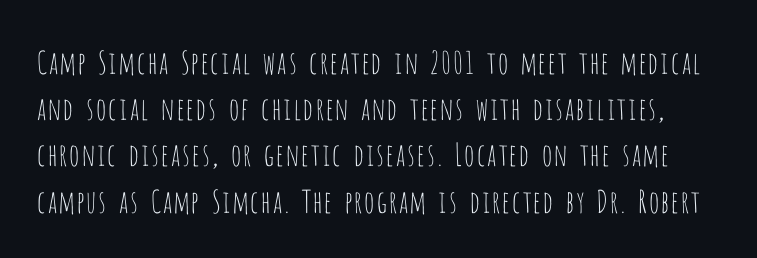
{"serif": "no", "italic": "no", "bold": "no", "weight": "thin", "width": "condensed", "stroke_contrast": "low", "x_height": "large", "monospaced": "no", "underline": "no", "line_spacing": "normal", "line_spacing_ratio": 1.49, "letter_spacing": "normal", "letter_spacing_em": 0.0, "glyph_px": 31}
